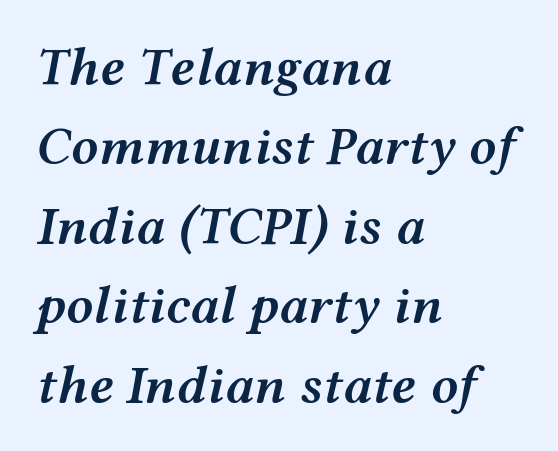
Q: Is the text bold? A: Semi-bold.
Q: Is the text italic (slanted)? A: Yes, it leans right by about 12 degrees.
Q: Is the text underlined? A: No.
Q: How is the paragraph aligned? A: Left-aligned.
Q: Is the spacing between letters normal or unusually wide? A: Normal.
Q: Is the spacing between lines tight, normal or loose? A: Normal.
Q: Width (condensed, normal, or wide)? A: Wide.
Q: Stroke contrast? A: Medium.
Q: x-height? A: Medium.
Q: Monospaced? A: No.
